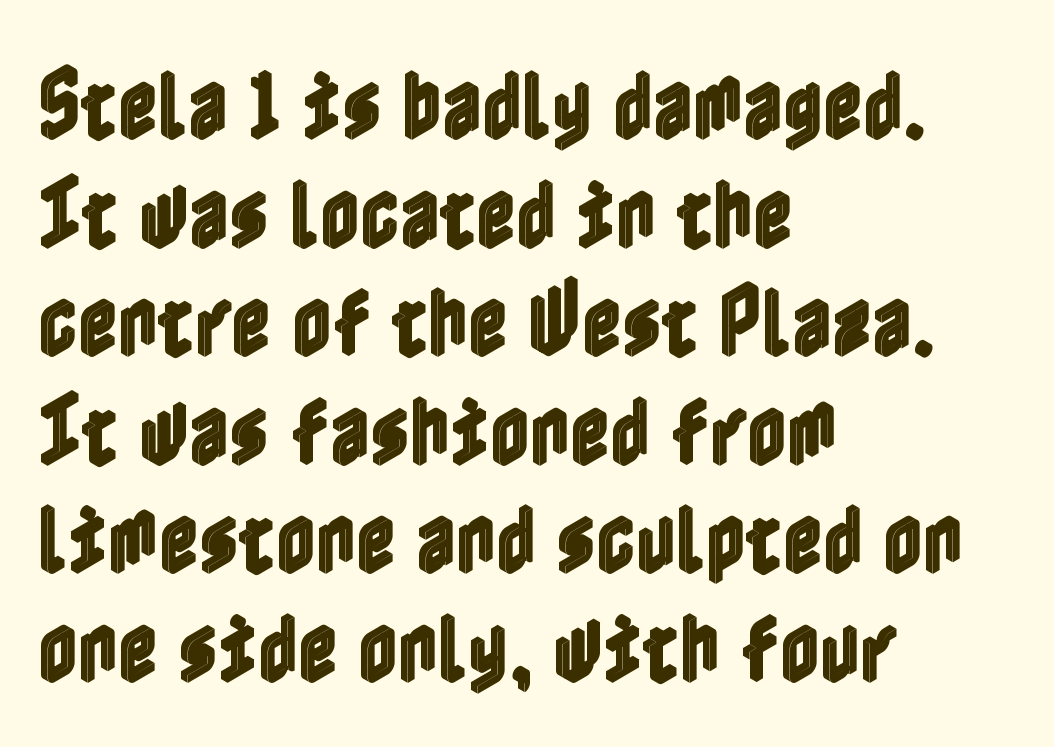
The rendering anchors every line to the left-hand side. Vertically, the passage feels balanced, rows spaced as you'd expect. The rendering keeps characters at their native spacing. This rendering features lettering with no underline. A typesetter would mark this as roman, not italic.
